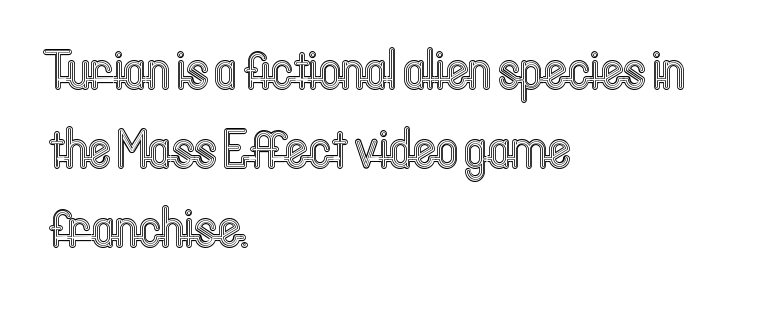
{"italic": "no", "width": "condensed", "x_height": "medium", "monospaced": "no", "underline": "no", "align": "left", "line_spacing": "normal", "line_spacing_ratio": 1.44, "letter_spacing": "normal", "letter_spacing_em": 0.0, "glyph_px": 55}
